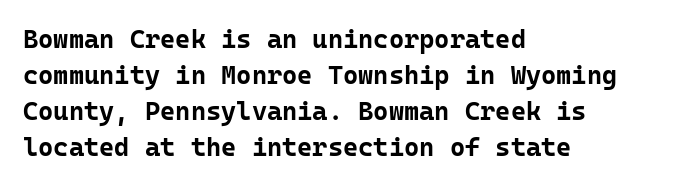
{"italic": "no", "bold": "yes", "underline": "no", "align": "left", "line_spacing": "normal", "line_spacing_ratio": 1.39, "letter_spacing": "normal", "letter_spacing_em": 0.0, "glyph_px": 26}
